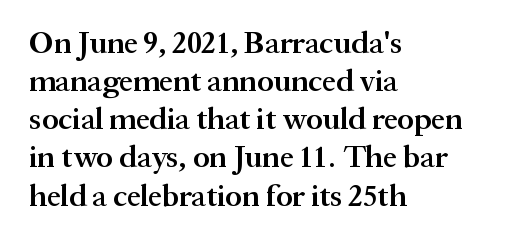
Q: Is the text bold? A: Semi-bold.
Q: Is the text italic (slanted)? A: No, it is upright.
Q: Is the typeface a serif or a sans-serif typeface? A: Serif.
Q: Is the text underlined? A: No.
Q: How is the paragraph aligned? A: Left-aligned.
Q: Is the spacing between letters normal or unusually wide? A: Normal.
Q: Width (condensed, normal, or wide)? A: Normal.
Q: Stroke contrast? A: Medium.
Q: x-height? A: Medium.
Q: Monospaced? A: No.
